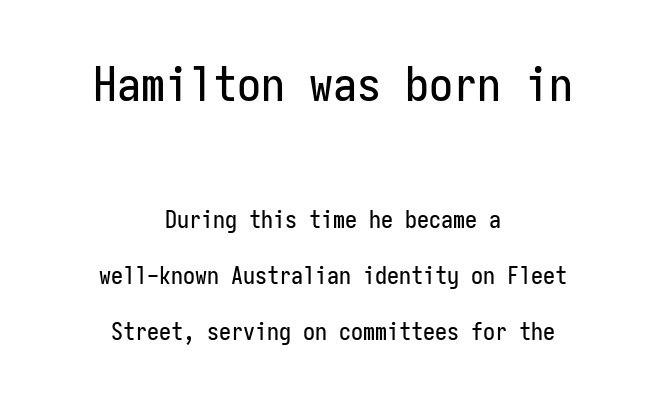
{"serif": "no", "italic": "no", "width": "condensed", "stroke_contrast": "low", "x_height": "medium", "monospaced": "yes", "underline": "no", "align": "center", "line_spacing": "loose", "line_spacing_ratio": 2.33, "letter_spacing": "normal", "letter_spacing_em": 0.0, "larger_block": "first", "size_ratio": 2.0, "glyph_px": 48}
